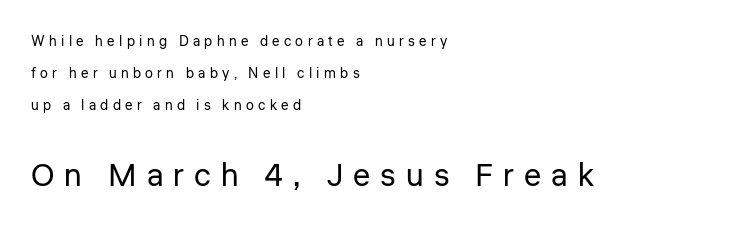
Interline gaps are noticeably wide in this sample. Spacing verdict: proportional, widths tailored to each character. Is this a heavy cut? Hardly; it is regular or lighter. The lettering stays uniformly vertical, giving the passage a roman look.
